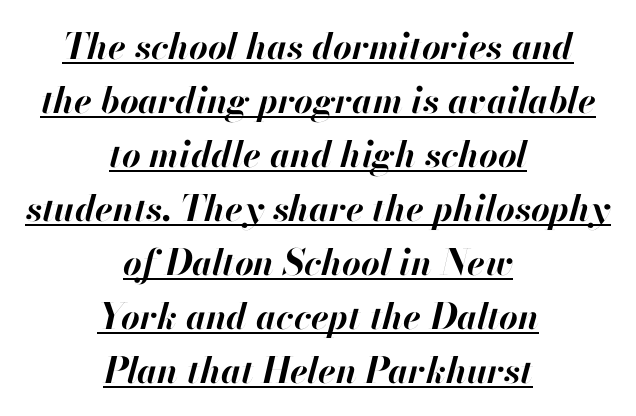
The image shows 36 px bold type, italic (leaning right); set centered, normal line spacing (1.5x), normal letter spacing, underlined; high stroke contrast and a small x-height.
